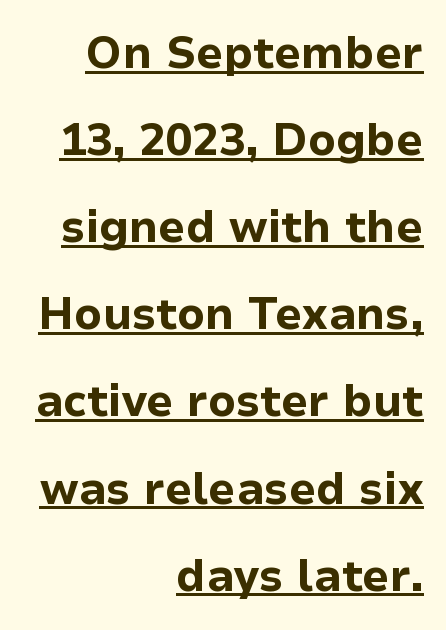
{"serif": "no", "italic": "no", "bold": "yes", "weight": "bold", "width": "normal", "stroke_contrast": "low", "x_height": "medium", "monospaced": "no", "underline": "yes", "align": "right", "line_spacing": "loose", "line_spacing_ratio": 1.98, "letter_spacing": "normal", "letter_spacing_em": 0.0, "glyph_px": 44}
